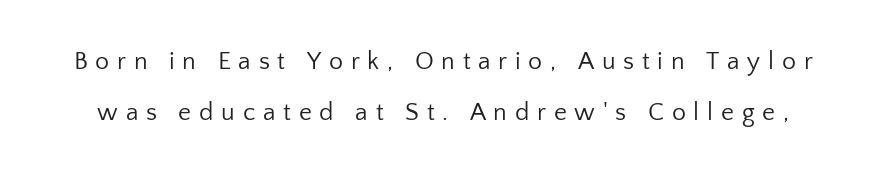
The image shows 25 px text type, upright; set loose line spacing (2.03x), unusually wide letter spacing (+0.31 em), not underlined.
